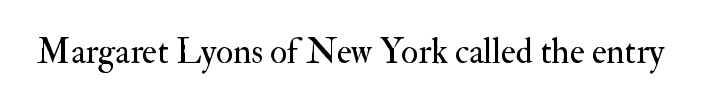
{"serif": "yes", "italic": "no", "bold": "no", "weight": "regular", "width": "normal", "stroke_contrast": "medium", "x_height": "small", "monospaced": "no", "underline": "no", "letter_spacing": "normal", "letter_spacing_em": 0.0, "glyph_px": 35}
